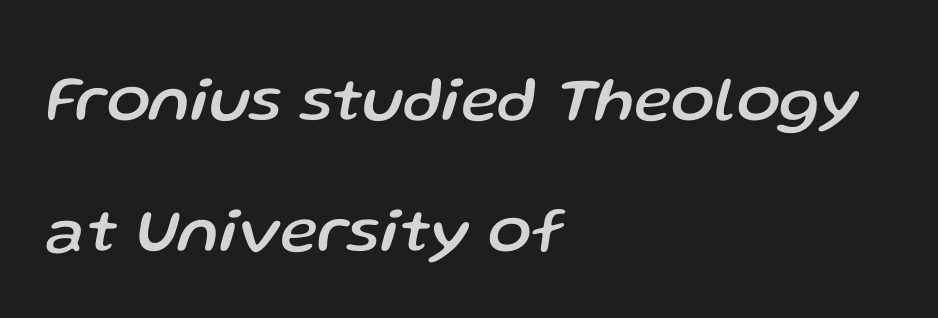
{"italic": "yes", "lean": "right", "slant_degrees": 13, "width": "normal", "stroke_contrast": "low", "x_height": "medium", "monospaced": "no", "underline": "no", "align": "left", "line_spacing": "loose", "line_spacing_ratio": 2.04, "letter_spacing": "normal", "letter_spacing_em": 0.0, "glyph_px": 64}
